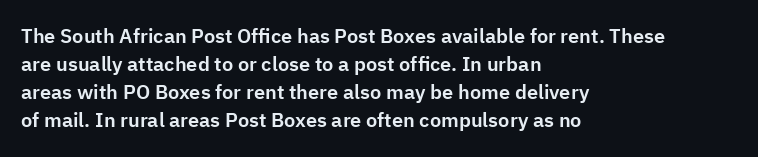
{"italic": "no", "underline": "no", "align": "left", "line_spacing": "normal", "line_spacing_ratio": 1.4, "letter_spacing": "normal", "letter_spacing_em": 0.0, "glyph_px": 20}
